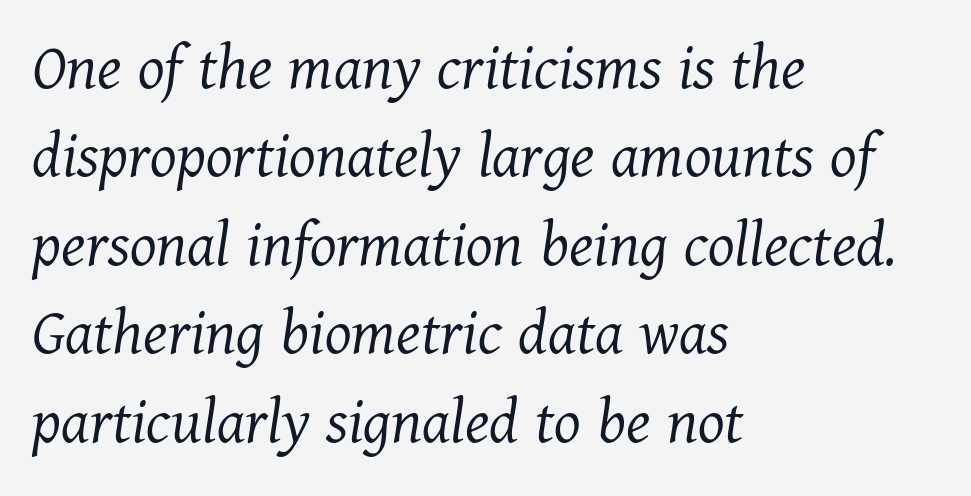
Is the type slanted? Yes — the strokes lean at a clear angle. Caption: face not bold, strokes unweighted. Observe the ordinary spacing: letters are neighbours, not strangers. A clean baseline with only descenders dipping below it. Does the copy run flush right? No — it runs flush left.
